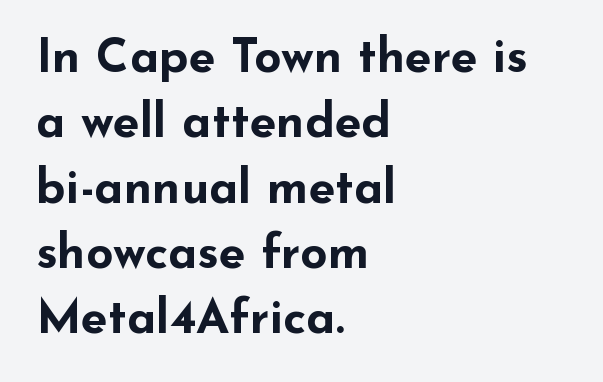
It's the straight-up-and-down kind of type. Rule under the text: the space is simply empty. Spacing verdict: proportional, widths tailored to each character. The block of text has a typical density, with ordinary space between rows. Each word holds together tightly as a unit, with standard inter-letter gaps. In terms of weight, the rendering is a true, heavy bold.
